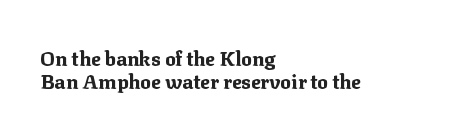
The image shows 20 px bold type, upright; set left-aligned, tight line spacing (1.13x), normal letter spacing, not underlined.
